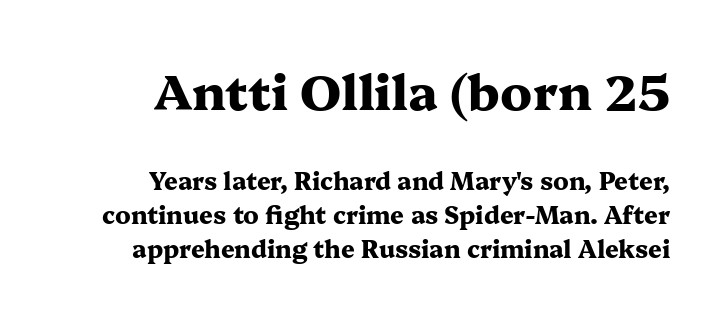
Q: Is the text bold? A: Yes.
Q: Is the text italic (slanted)? A: No, it is upright.
Q: Is the typeface a serif or a sans-serif typeface? A: Serif.
Q: Is the text underlined? A: No.
Q: How is the paragraph aligned? A: Right-aligned.
Q: Is the spacing between letters normal or unusually wide? A: Normal.
Q: Is the spacing between lines tight, normal or loose? A: Normal.
Q: Which block of text is set in a larger size, the first (top) or the second (bottom)? A: The first (top) one.
Q: Width (condensed, normal, or wide)? A: Wide.
Q: Stroke contrast? A: Medium.
Q: x-height? A: Medium.
Q: Monospaced? A: No.
